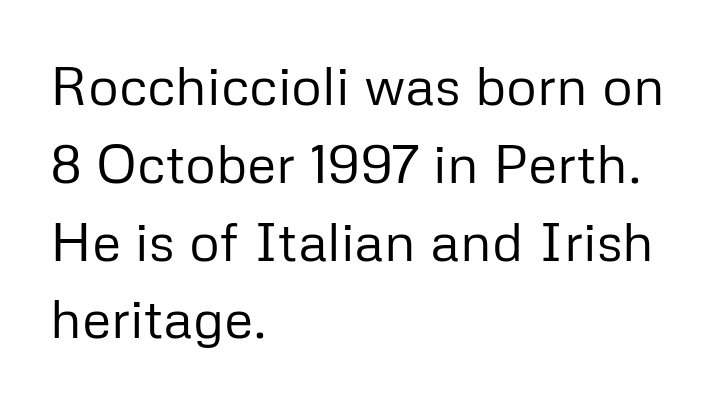
{"serif": "no", "italic": "no", "bold": "no", "weight": "regular", "width": "normal", "stroke_contrast": "low", "x_height": "medium", "monospaced": "no", "underline": "no", "align": "left", "line_spacing": "normal", "line_spacing_ratio": 1.44, "letter_spacing": "normal", "letter_spacing_em": 0.0, "glyph_px": 54}
